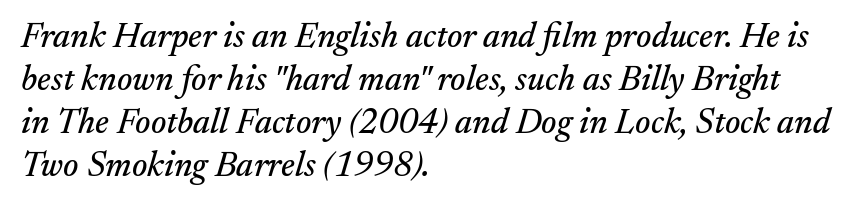
Do the characters align in a grid? No, the font is proportional. I'd call this a serif setting — the letters wear small feet. These lines keep a tight, regular rhythm from letter to letter. The typesetter chose a ragged-right arrangement here. Lines of text with bare space underneath.
